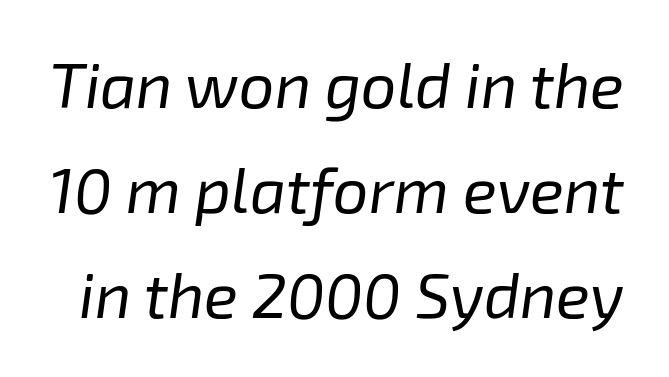
The image shows 63 px regular-weight type, italic (leaning right); set normal line spacing (1.67x), normal letter spacing, not underlined; low stroke contrast and a medium x-height.
